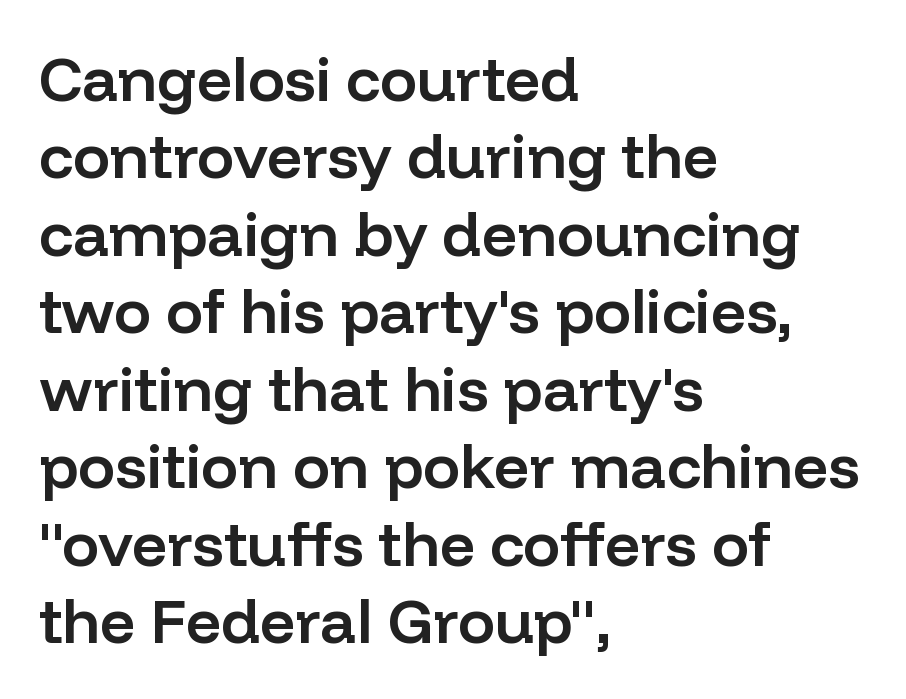
The font family rendered here belongs to the sans-serif group. Notice how the passage keeps a crisp vertical edge on the left only. A typesetter would call this zero additional tracking. Italic: no, the glyphs are upright roman.
